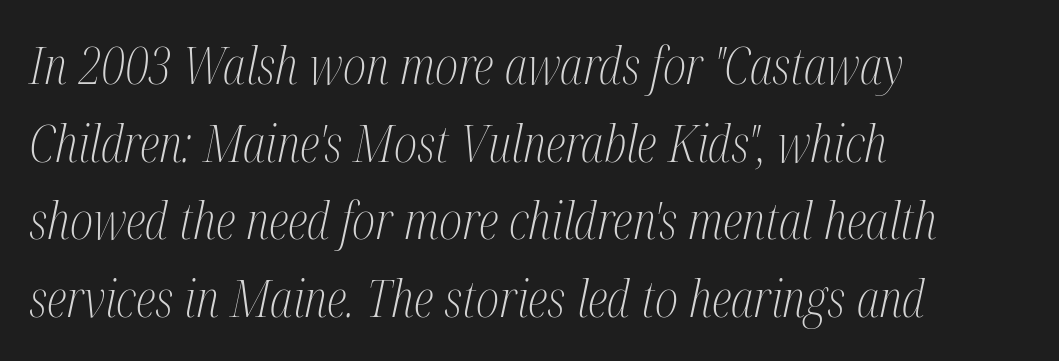
The image shows 51 px light, condensed serif type, italic (leaning right); set left-aligned, normal line spacing (1.52x), normal letter spacing, not underlined; medium stroke contrast and a medium x-height.
